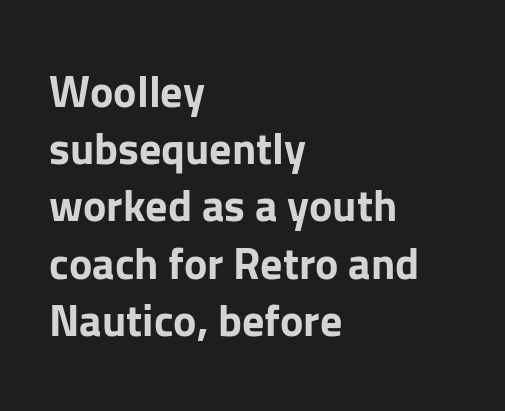
The image shows 44 px bold sans-serif type, upright; set left-aligned, normal line spacing (1.3x), normal letter spacing, not underlined; low stroke contrast and a medium x-height.
